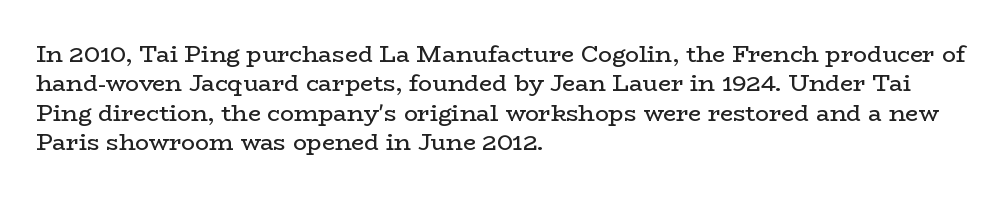
Q: Is the text bold? A: No.
Q: Is the text italic (slanted)? A: No, it is upright.
Q: Is the text underlined? A: No.
Q: How is the paragraph aligned? A: Left-aligned.
Q: Is the spacing between letters normal or unusually wide? A: Normal.
Q: Is the spacing between lines tight, normal or loose? A: Normal.
